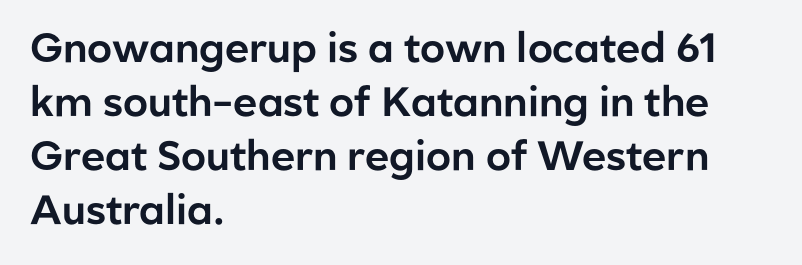
{"serif": "no", "italic": "no", "width": "normal", "stroke_contrast": "low", "x_height": "medium", "monospaced": "no", "underline": "no", "align": "left", "line_spacing": "normal", "line_spacing_ratio": 1.32, "letter_spacing": "normal", "letter_spacing_em": 0.0, "glyph_px": 41}
